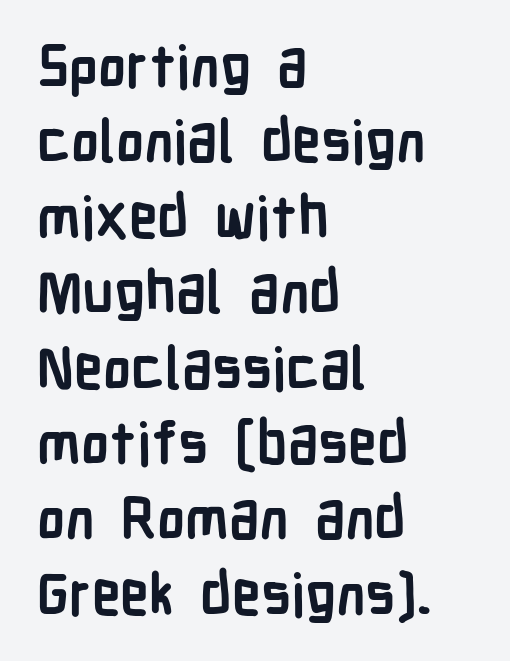
Characters follow at the spacing the type designer built in. Type without underlining. The sample has been set heavy, in full bold. Notice how descenders clear the ascenders below comfortably — that's standard leading. Where is the straight margin? On the left.
